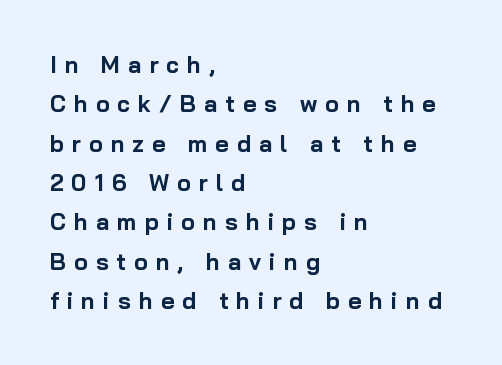
The image shows 23 px bold type, upright; set left-aligned, line spacing 1.71x, unusually wide letter spacing (+0.35 em), not underlined.
